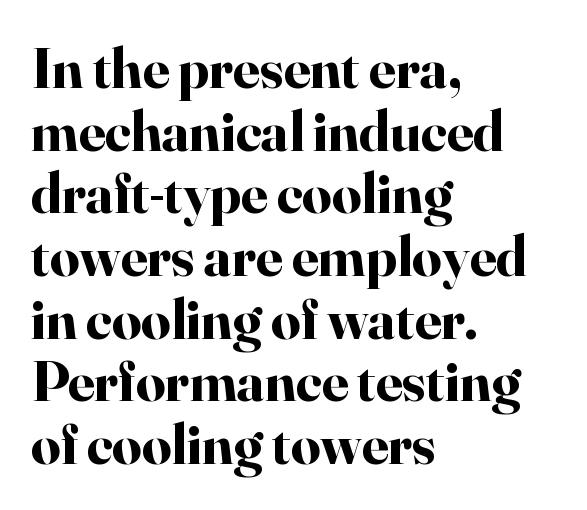
The image shows 58 px bold serif type, upright; set left-aligned, tight line spacing (1.08x), normal letter spacing, not underlined; high stroke contrast and a small x-height.
